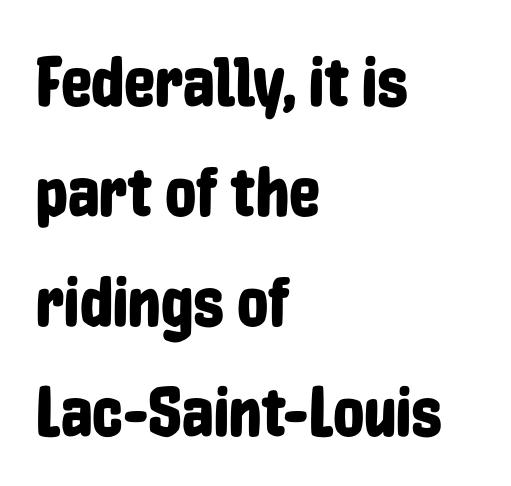
Q: Is the text italic (slanted)? A: No, it is upright.
Q: Is the typeface a serif or a sans-serif typeface? A: Sans-serif.
Q: Is the text underlined? A: No.
Q: How is the paragraph aligned? A: Left-aligned.
Q: Is the spacing between letters normal or unusually wide? A: Normal.
Q: Is the spacing between lines tight, normal or loose? A: Normal.
Q: Width (condensed, normal, or wide)? A: Condensed.
Q: Stroke contrast? A: Low.
Q: x-height? A: Medium.
Q: Monospaced? A: No.
